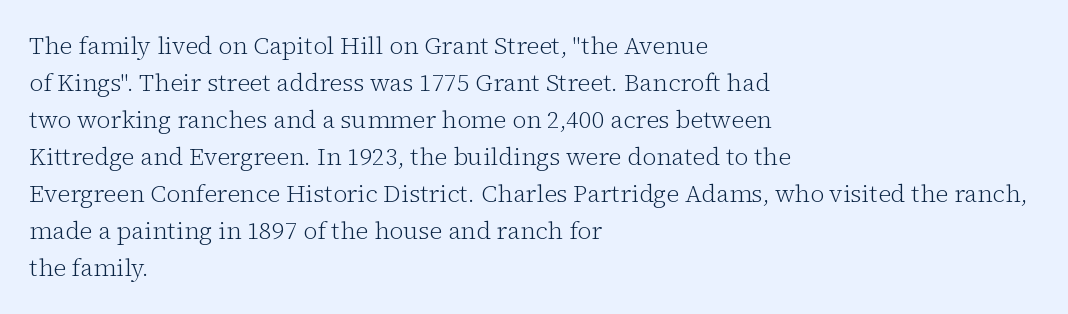
{"italic": "no", "bold": "no", "underline": "no", "align": "left", "line_spacing": "normal", "line_spacing_ratio": 1.54, "letter_spacing": "normal", "letter_spacing_em": 0.0, "glyph_px": 24}
